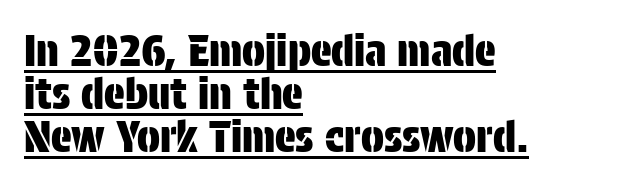
Q: Is the text italic (slanted)? A: No, it is upright.
Q: Is the typeface a serif or a sans-serif typeface? A: Sans-serif.
Q: Is the text underlined? A: Yes.
Q: How is the paragraph aligned? A: Left-aligned.
Q: Is the spacing between letters normal or unusually wide? A: Normal.
Q: Is the spacing between lines tight, normal or loose? A: Tight.
Q: Width (condensed, normal, or wide)? A: Condensed.
Q: Stroke contrast? A: Low.
Q: x-height? A: Large.
Q: Monospaced? A: No.
